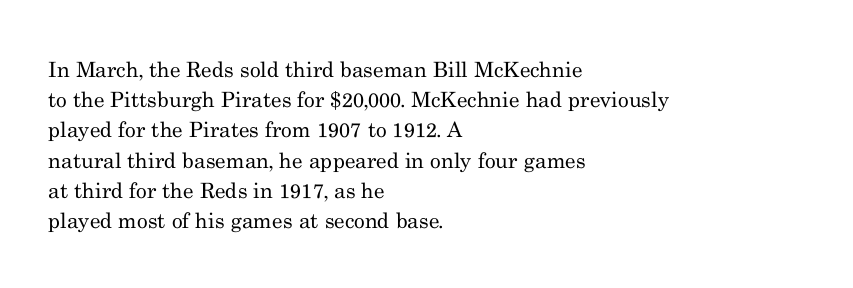
Q: Is the text bold? A: No.
Q: Is the text italic (slanted)? A: No, it is upright.
Q: Is the text underlined? A: No.
Q: How is the paragraph aligned? A: Left-aligned.
Q: Is the spacing between letters normal or unusually wide? A: Normal.
Q: Is the spacing between lines tight, normal or loose? A: Normal.
